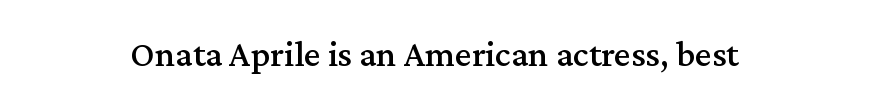
A typesetter would call this zero additional tracking. Varying glyph widths throughout — classic text-font behaviour. The gap between lines stays unmarked. Look at the bottom of the vertical strokes: they flare into serifs here.
